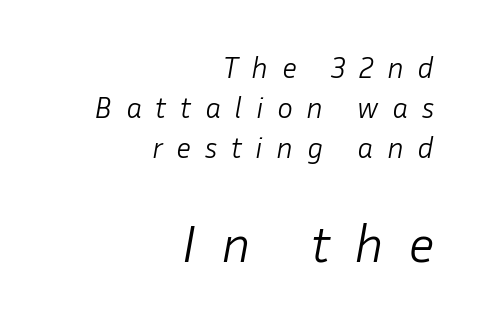
Does the bottom block carry the larger type? Yes, it does. Evenly set lines give the paragraph a standard silhouette. Caption: face not bold, strokes unweighted. Tracking here is generous; glyphs stand well apart from one another. Check the space under the baseline: it is left empty.
